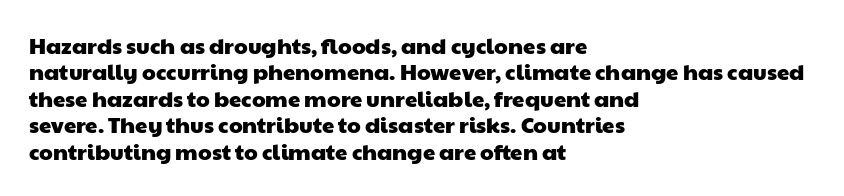
Type without underlining. Students, note that the glyphs here touch the page at normal intervals. Caption: multi-line text, flush left, ragged right.
